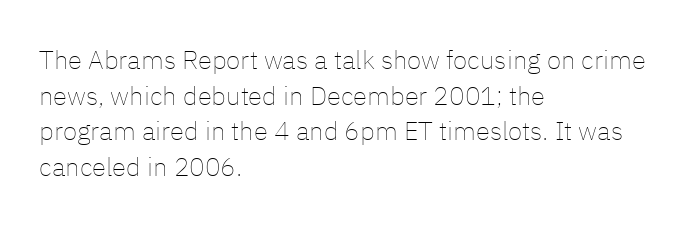
The image shows 26 px text type, upright; set left-aligned, normal line spacing (1.37x), normal letter spacing, not underlined.
